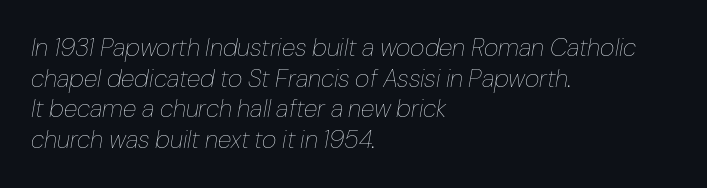
Q: Is the text bold? A: No.
Q: Is the text italic (slanted)? A: Yes, it leans right by about 10 degrees.
Q: Is the text underlined? A: No.
Q: How is the paragraph aligned? A: Left-aligned.
Q: Is the spacing between letters normal or unusually wide? A: Normal.
